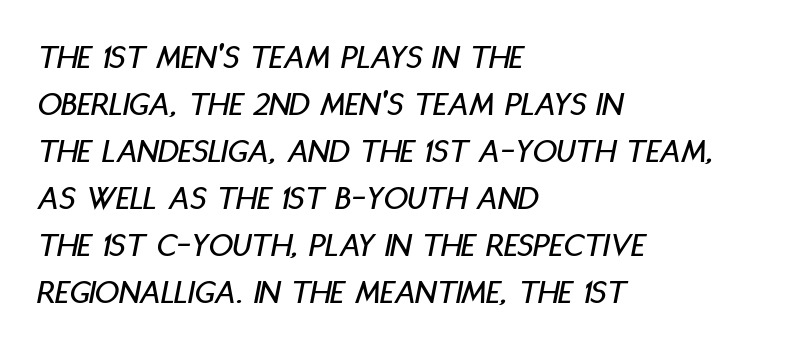
Q: Is the text italic (slanted)? A: Yes, it leans right by about 11 degrees.
Q: Is the text underlined? A: No.
Q: How is the paragraph aligned? A: Left-aligned.
Q: Is the spacing between letters normal or unusually wide? A: Normal.
Q: Is the spacing between lines tight, normal or loose? A: Normal.
Q: Width (condensed, normal, or wide)? A: Condensed.
Q: Stroke contrast? A: Low.
Q: x-height? A: Large.
Q: Monospaced? A: No.
